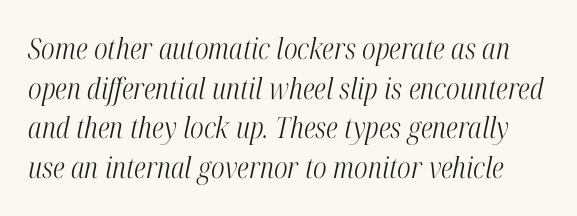
Q: Is the text bold? A: No.
Q: Is the text italic (slanted)? A: Yes, it leans right by about 12 degrees.
Q: Is the typeface a serif or a sans-serif typeface? A: Serif.
Q: Is the text underlined? A: No.
Q: Is the spacing between letters normal or unusually wide? A: Normal.
Q: Is the spacing between lines tight, normal or loose? A: Normal.
Q: Width (condensed, normal, or wide)? A: Condensed.
Q: Stroke contrast? A: High.
Q: x-height? A: Medium.
Q: Monospaced? A: No.
